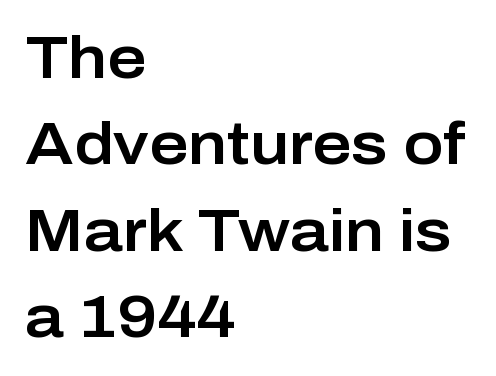
{"serif": "no", "italic": "no", "width": "normal", "stroke_contrast": "low", "x_height": "medium", "monospaced": "no", "underline": "no", "align": "left", "line_spacing": "normal", "line_spacing_ratio": 1.44, "letter_spacing": "normal", "letter_spacing_em": 0.0, "glyph_px": 60}
